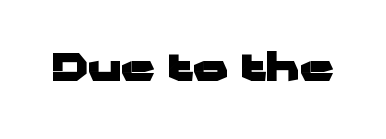
Weight: bold. Each letter's strokes conclude bluntly, with no projecting serifs. Beneath every word, the page is bare. Is the letter spacing exaggerated? No — it looks like the ordinary default.
